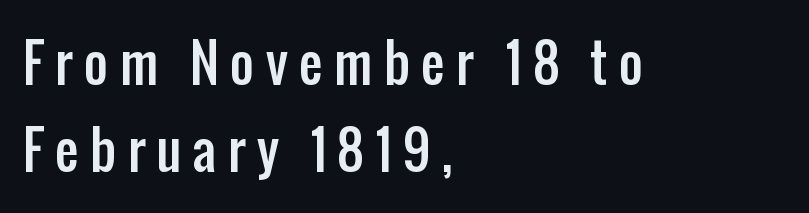
{"serif": "no", "italic": "no", "width": "condensed", "stroke_contrast": "low", "x_height": "medium", "monospaced": "no", "underline": "no", "align": "left", "line_spacing": "normal", "line_spacing_ratio": 1.68, "letter_spacing": "wide", "letter_spacing_em": 0.22, "glyph_px": 52}
